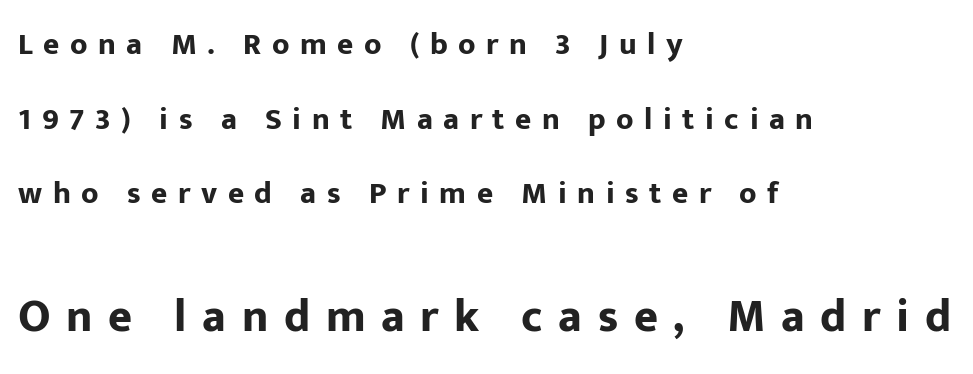
There is plenty of visible air inserted between adjacent glyphs. Scale increases going downward across the two blocks. The strip under each line holds only bare page. Reading down the block, your eye returns to a fixed left position each line. Characters remain perfectly vertical along every line.
